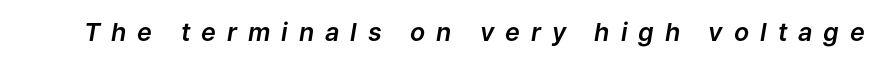
{"italic": "yes", "lean": "right", "slant_degrees": 9, "underline": "no", "letter_spacing": "wide", "letter_spacing_em": 0.44, "glyph_px": 25}
